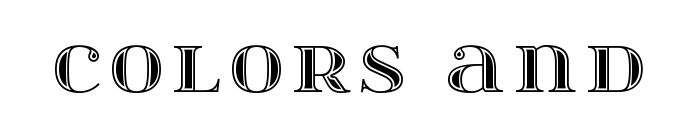
Check under the words: just untouched page. Upright lettering throughout. This sample has the flowing, uneven cadence of proportional lettering.
